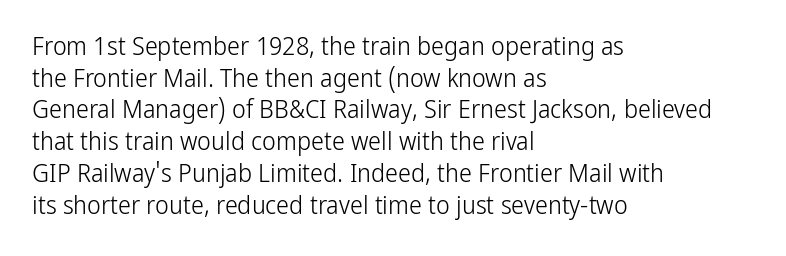
The image shows 26 px text type, upright; set left-aligned, line spacing 1.22x, normal letter spacing, not underlined.
